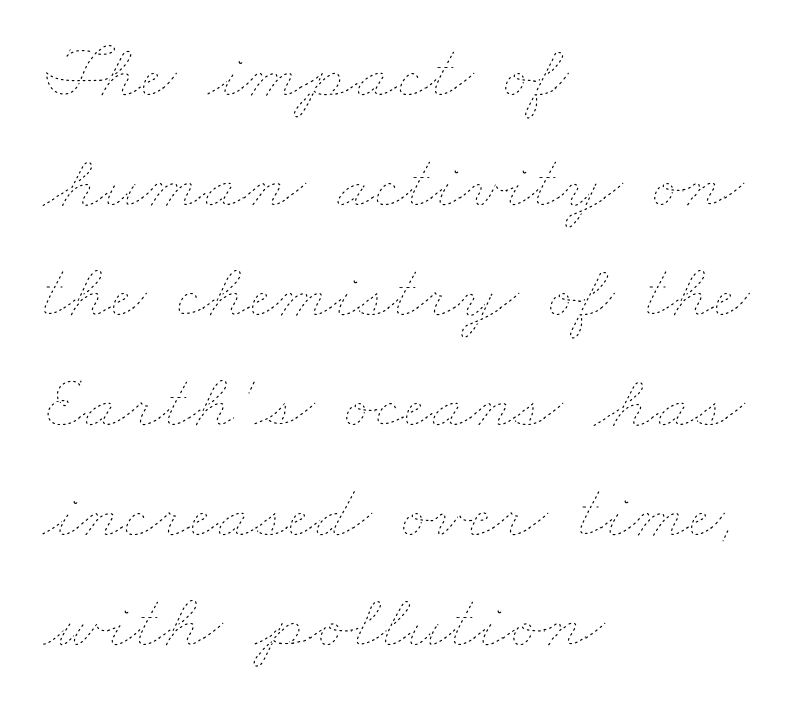
Q: Is the text bold? A: No.
Q: Is the text underlined? A: No.
Q: How is the paragraph aligned? A: Left-aligned.
Q: Is the spacing between letters normal or unusually wide? A: Normal.
Q: Is the spacing between lines tight, normal or loose? A: Normal.
Q: Width (condensed, normal, or wide)? A: Wide.
Q: Stroke contrast? A: Low.
Q: x-height? A: Small.
Q: Monospaced? A: No.
